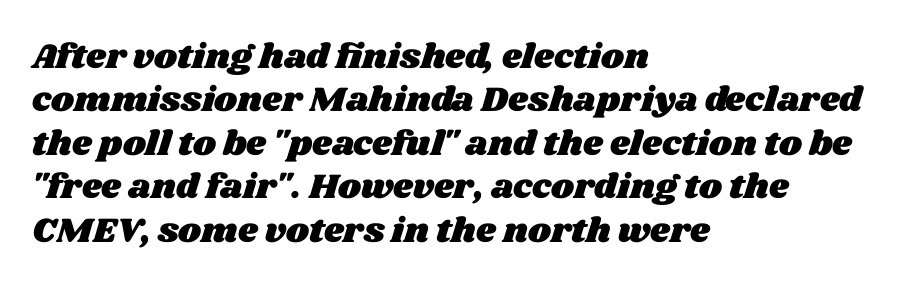
{"width": "wide", "stroke_contrast": "medium", "x_height": "large", "monospaced": "no", "underline": "no", "align": "left", "line_spacing_ratio": 1.24, "letter_spacing": "normal", "letter_spacing_em": 0.0, "glyph_px": 35}
